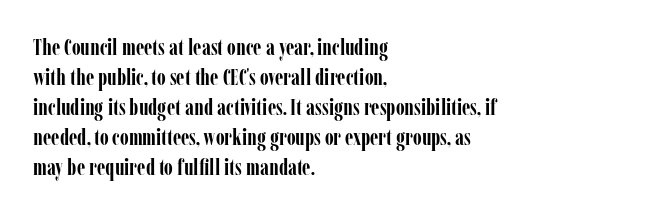
Q: Is the text bold? A: Yes.
Q: Is the text italic (slanted)? A: No, it is upright.
Q: Is the text underlined? A: No.
Q: How is the paragraph aligned? A: Left-aligned.
Q: Is the spacing between letters normal or unusually wide? A: Normal.
Q: Is the spacing between lines tight, normal or loose? A: Normal.
